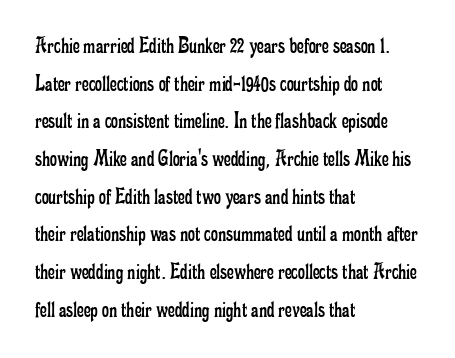
Q: Is the text bold? A: No.
Q: Is the text italic (slanted)? A: No, it is upright.
Q: Is the text underlined? A: No.
Q: How is the paragraph aligned? A: Left-aligned.
Q: Is the spacing between letters normal or unusually wide? A: Normal.
Q: Is the spacing between lines tight, normal or loose? A: Normal.
